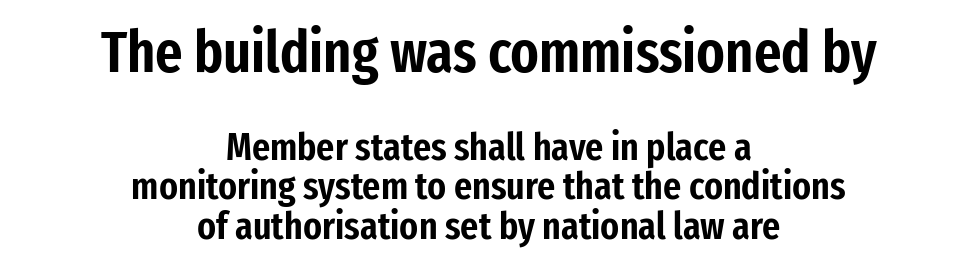
The image shows 59 px condensed sans-serif type, upright; set centered, tight line spacing (1.01x), normal letter spacing, not underlined; the first (top) block is 1.51x larger; low stroke contrast and a medium x-height.
